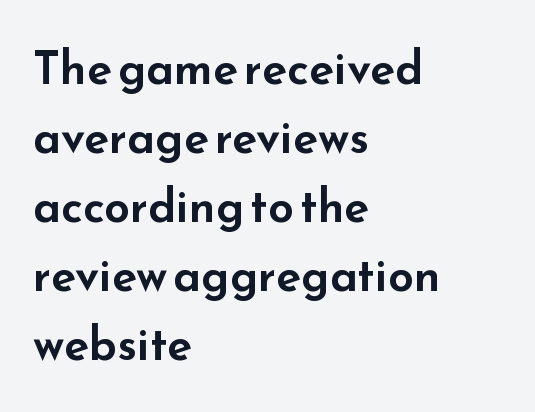
{"serif": "no", "italic": "no", "width": "wide", "stroke_contrast": "low", "x_height": "small", "monospaced": "no", "underline": "no", "align": "left", "line_spacing": "normal", "line_spacing_ratio": 1.5, "letter_spacing": "normal", "letter_spacing_em": 0.0, "glyph_px": 46}
